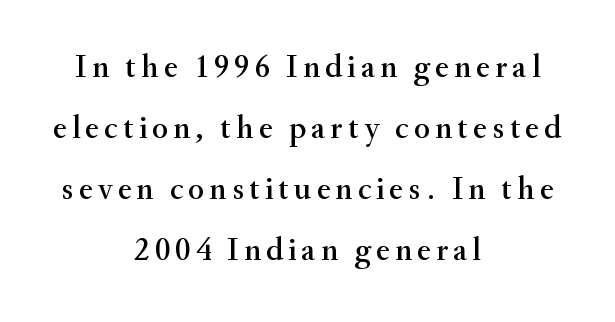
{"serif": "yes", "italic": "no", "width": "normal", "stroke_contrast": "medium", "x_height": "small", "monospaced": "no", "underline": "no", "align": "center", "line_spacing_ratio": 1.85, "glyph_px": 33}
